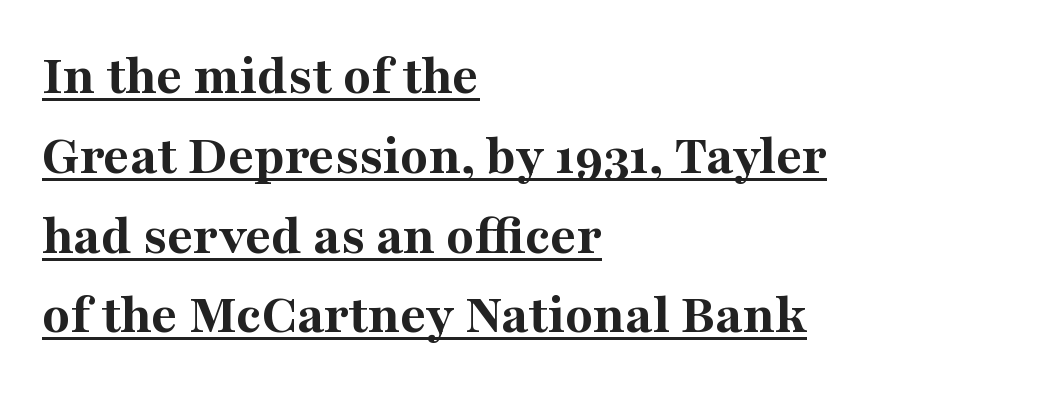
The image shows 57 px bold serif type, upright; set left-aligned, normal line spacing (1.4x), normal letter spacing, underlined; medium stroke contrast and a medium x-height.
